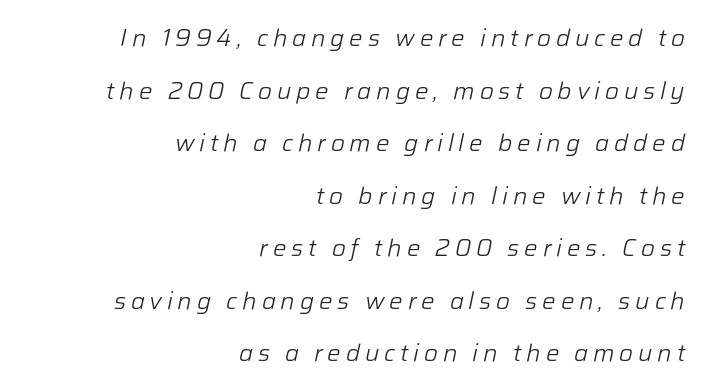
Q: Is the text bold? A: No.
Q: Is the text italic (slanted)? A: Yes, it leans right by about 12 degrees.
Q: Is the text underlined? A: No.
Q: How is the paragraph aligned? A: Right-aligned.
Q: Is the spacing between letters normal or unusually wide? A: Unusually wide.
Q: Is the spacing between lines tight, normal or loose? A: Loose.
